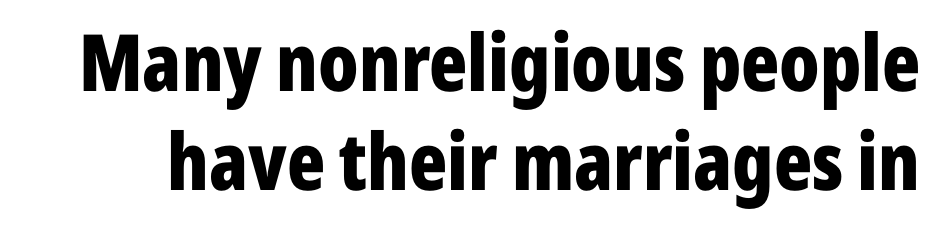
The passage shown stacks its lines at a standard gap. Thick stems and heavy bowls — unmistakably bold. The specimen omits any rule beneath the text block's lines. Is this a fixed-width face? No — the glyphs have proportional, varying widths. A typesetter would call this zero additional tracking. I'd call this a sans setting — the letters go barefoot.
